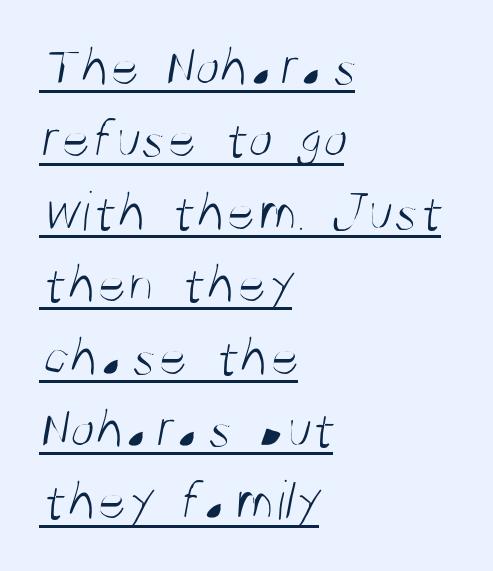
The lettering is marked with a stroke running underneath it. These lines sit exactly where default settings would place them. The face used here is proportionally spaced, like ordinary book or web type. Heaviness? Minimal to ordinary, like unemphasized prose. In CSS terms this would be text-align: left.
